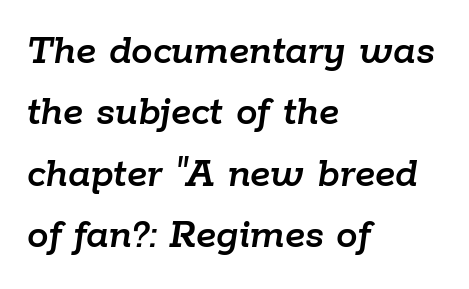
Proportional: the letters do not fall into vertical columns. The face used here is rendered with its standard letterfit. Reading down the column, the eye jumps a familiar distance to each next line. Quick note: underline off.
